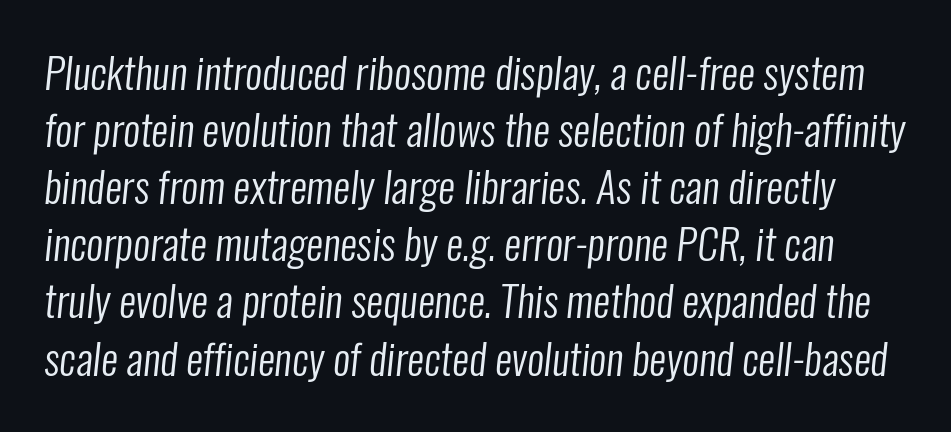
Q: Is the text bold? A: No.
Q: Is the typeface a serif or a sans-serif typeface? A: Sans-serif.
Q: Is the text underlined? A: No.
Q: Is the spacing between letters normal or unusually wide? A: Normal.
Q: Is the spacing between lines tight, normal or loose? A: Normal.
Q: Width (condensed, normal, or wide)? A: Condensed.
Q: Stroke contrast? A: Low.
Q: x-height? A: Medium.
Q: Monospaced? A: No.
